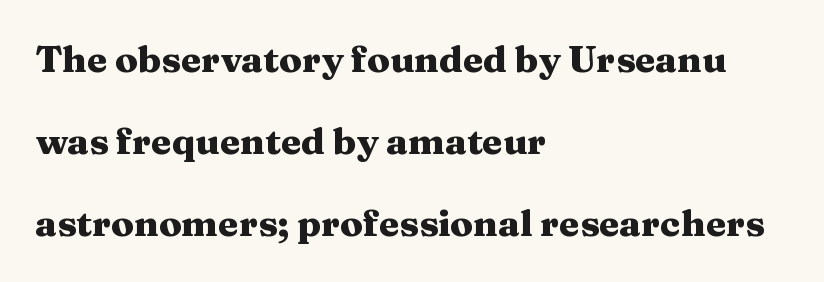
The image shows 37 px heavy, wide serif type, upright; set left-aligned, loose line spacing (2.22x), normal letter spacing, not underlined; medium stroke contrast and a medium x-height.
